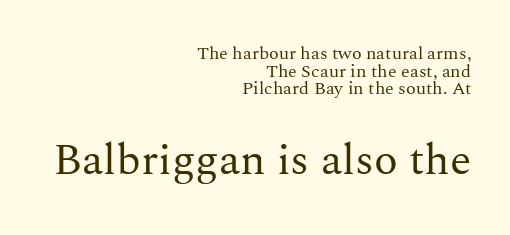
Q: Is the text bold? A: No.
Q: Is the text italic (slanted)? A: No, it is upright.
Q: Is the typeface a serif or a sans-serif typeface? A: Serif.
Q: Is the text underlined? A: No.
Q: How is the paragraph aligned? A: Right-aligned.
Q: Is the spacing between letters normal or unusually wide? A: Normal.
Q: Is the spacing between lines tight, normal or loose? A: Tight.
Q: Which block of text is set in a larger size, the first (top) or the second (bottom)? A: The second (bottom) one.
Q: Width (condensed, normal, or wide)? A: Normal.
Q: Stroke contrast? A: Medium.
Q: x-height? A: Medium.
Q: Monospaced? A: No.
